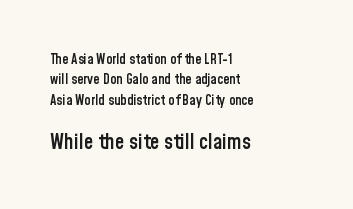
The image shows 21 px text type, upright; set left-aligned, normal line spacing (1.46x), normal letter spacing, not underlined; the second (bottom) block is 1.5x larger.
